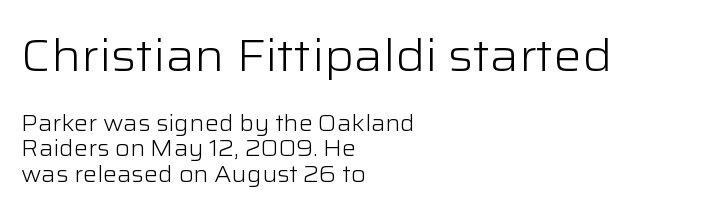
The image shows 44 px light, wide sans-serif type, upright; set left-aligned, tight line spacing (1.14x), normal letter spacing, not underlined; the first (top) block is 2.0x larger; low stroke contrast and a medium x-height.
